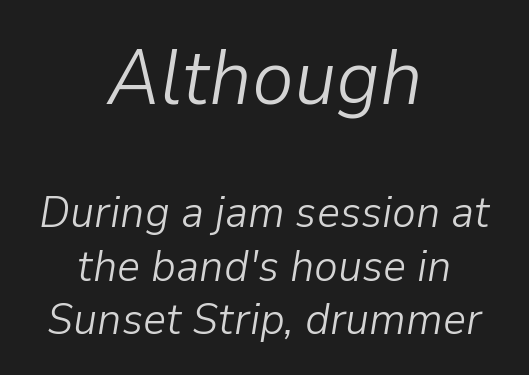
Q: Is the text bold? A: No.
Q: Is the text italic (slanted)? A: Yes, it leans right by about 9 degrees.
Q: Is the text underlined? A: No.
Q: How is the paragraph aligned? A: Centered.
Q: Is the spacing between letters normal or unusually wide? A: Normal.
Q: Which block of text is set in a larger size, the first (top) or the second (bottom)? A: The first (top) one.
Q: Width (condensed, normal, or wide)? A: Normal.
Q: Stroke contrast? A: Low.
Q: x-height? A: Medium.
Q: Monospaced? A: No.
